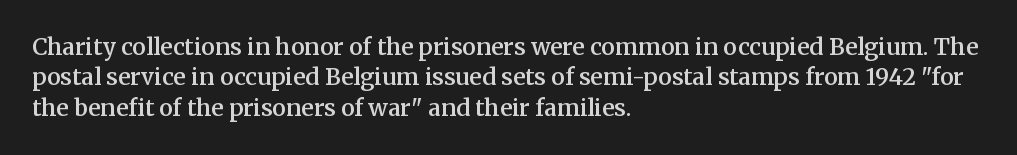
The image shows 23 px text type, upright; set left-aligned, normal line spacing (1.32x), normal letter spacing, not underlined.
